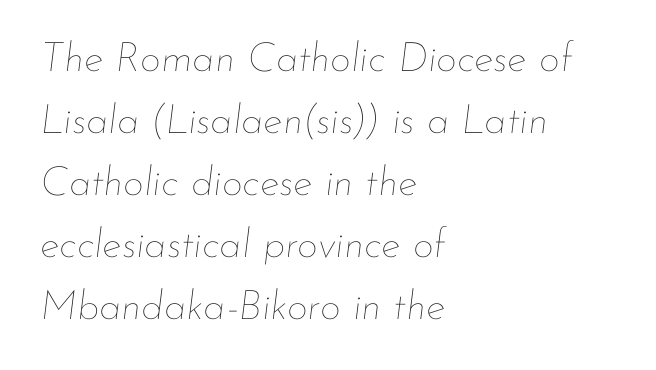
The image shows 41 px thin type, italic (leaning right); set left-aligned, normal line spacing (1.51x), normal letter spacing, not underlined; low stroke contrast and a small x-height.
